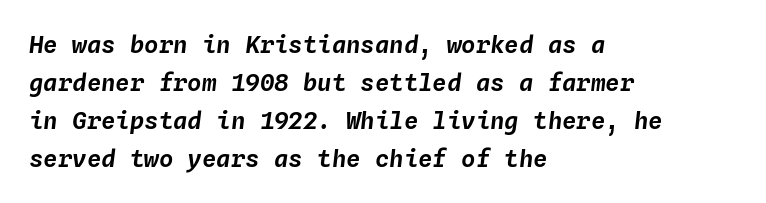
Students, observe: this is what conventionally led text looks like. Default kerning and tracking; the words read as compact shapes. The gap between lines stays unmarked. When letters slant like this, we call the style italic. Does the copy run flush right? No — it runs flush left.
